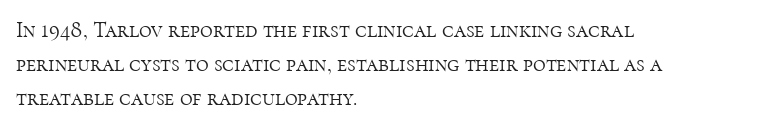
Q: Is the text bold? A: No.
Q: Is the text italic (slanted)? A: No, it is upright.
Q: Is the text underlined? A: No.
Q: How is the paragraph aligned? A: Left-aligned.
Q: Is the spacing between letters normal or unusually wide? A: Normal.
Q: Is the spacing between lines tight, normal or loose? A: Normal.
